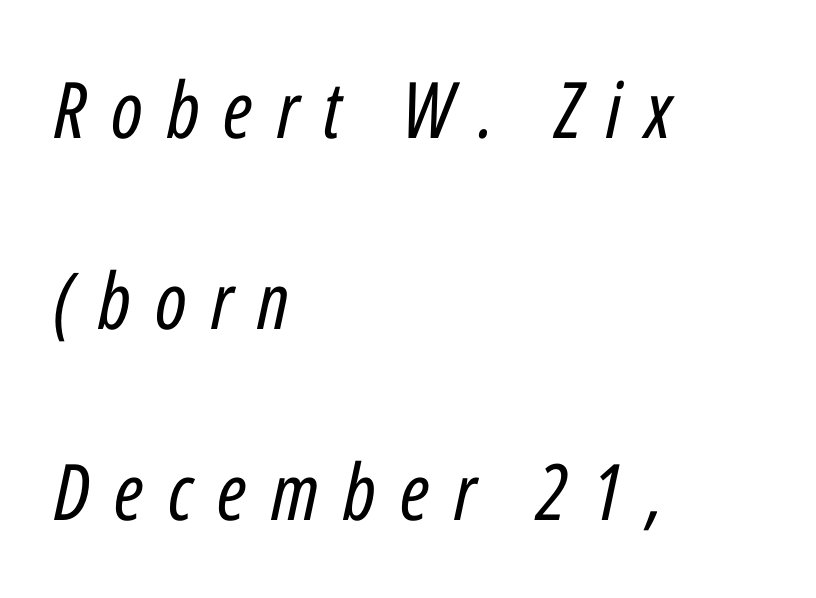
The image shows 78 px regular-weight, condensed type, italic (leaning right); set left-aligned, loose line spacing (2.45x), unusually wide letter spacing (+0.31 em), not underlined; low stroke contrast and a medium x-height.
